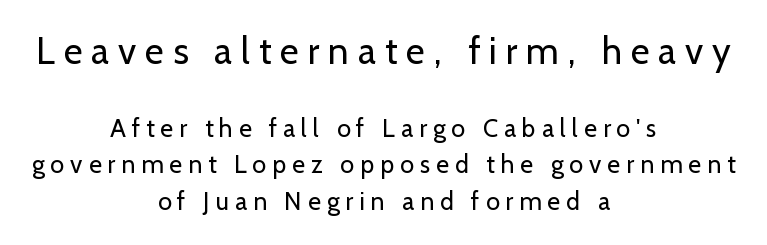
{"serif": "no", "italic": "no", "bold": "no", "weight": "regular", "width": "normal", "stroke_contrast": "low", "x_height": "medium", "monospaced": "no", "underline": "no", "align": "center", "line_spacing": "normal", "line_spacing_ratio": 1.46, "letter_spacing": "wide", "letter_spacing_em": 0.24, "larger_block": "first", "size_ratio": 1.48, "glyph_px": 37}
